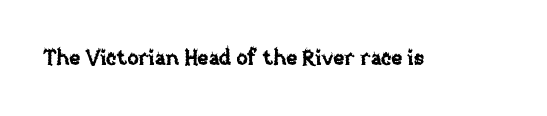
The image shows 21 px text type, upright; set normal letter spacing, not underlined.
